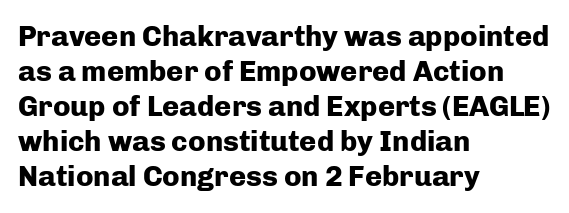
{"serif": "no", "italic": "no", "bold": "yes", "weight": "heavy", "width": "normal", "stroke_contrast": "low", "x_height": "medium", "monospaced": "no", "underline": "no", "align": "left", "line_spacing_ratio": 1.21, "letter_spacing": "normal", "letter_spacing_em": 0.0, "glyph_px": 29}
